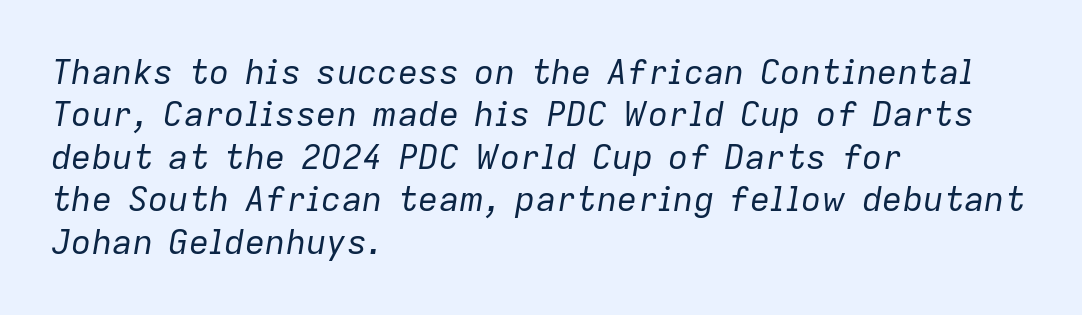
Left-aligned paragraph, ragged on the right. How are the letters spaced? Ordinarily, with no added tracking. Tall strokes in this sample are angled rather than plumb. Caption: face not bold, strokes unweighted. These lines are rendered in a variable-pitch font.
